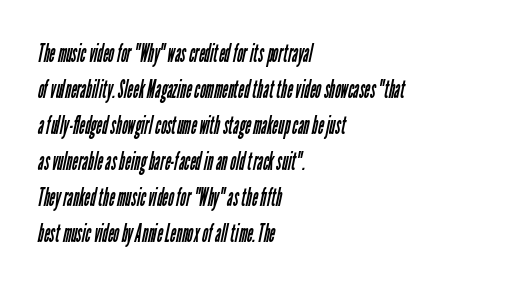
{"bold": "no", "underline": "no", "align": "left", "line_spacing": "normal", "line_spacing_ratio": 1.44, "letter_spacing": "normal", "letter_spacing_em": 0.0, "glyph_px": 25}
